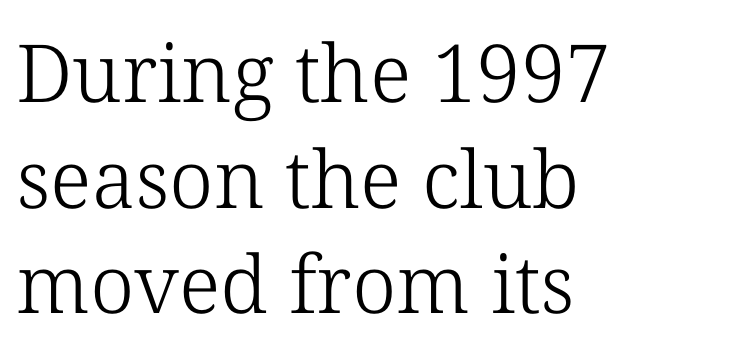
{"serif": "yes", "italic": "no", "bold": "no", "weight": "light", "width": "normal", "stroke_contrast": "low", "x_height": "medium", "monospaced": "no", "underline": "no", "align": "left", "line_spacing": "normal", "line_spacing_ratio": 1.32, "letter_spacing": "normal", "letter_spacing_em": 0.0, "glyph_px": 80}
